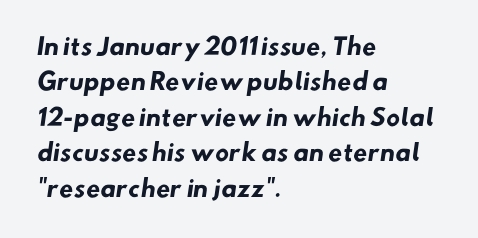
Q: Is the text bold? A: Yes.
Q: Is the text underlined? A: No.
Q: How is the paragraph aligned? A: Left-aligned.
Q: Is the spacing between letters normal or unusually wide? A: Normal.
Q: Is the spacing between lines tight, normal or loose? A: Normal.
